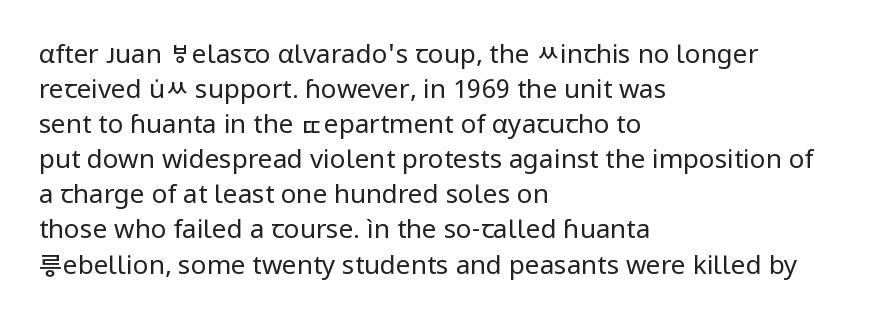
The image shows 26 px text type, upright; set left-aligned, normal line spacing (1.35x), normal letter spacing, not underlined.
